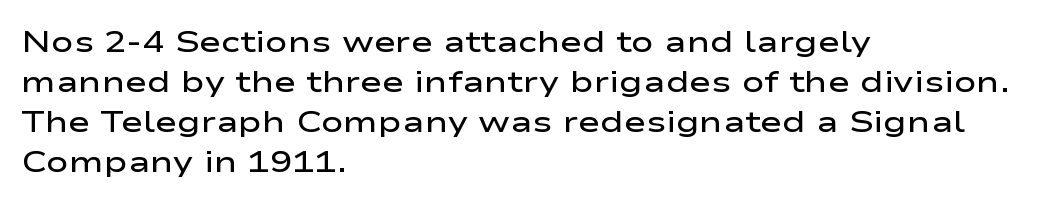
The image shows 30 px semibold, wide sans-serif type, upright; set left-aligned, normal line spacing (1.33x), normal letter spacing, not underlined; low stroke contrast and a medium x-height.
